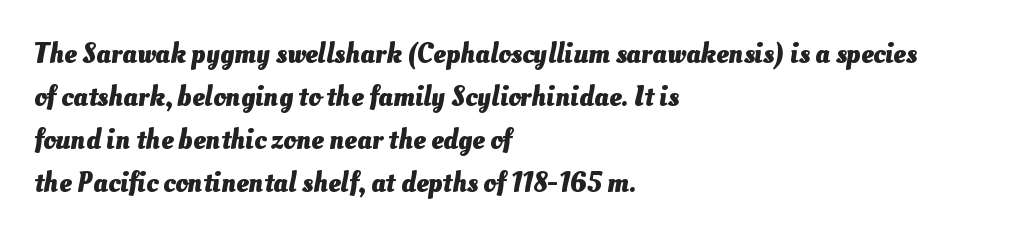
The image shows 28 px heavy type; set left-aligned, normal line spacing (1.54x), normal letter spacing, not underlined; medium stroke contrast and a small x-height.
